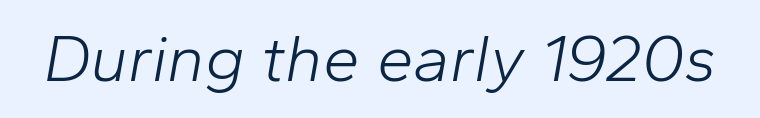
{"italic": "yes", "lean": "right", "slant_degrees": 10, "bold": "no", "weight": "light", "width": "normal", "stroke_contrast": "low", "x_height": "medium", "monospaced": "no", "underline": "no", "letter_spacing": "normal", "letter_spacing_em": 0.0, "glyph_px": 66}
